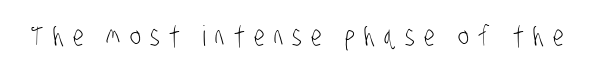
Summary of weight: not heavy and not bold. Character widths vary here, with narrow letters taking less room than wide ones. Beneath every word, the page is bare. Type style note: lacks serifs. The line texture is sparse and dotted thanks to wide tracking.
